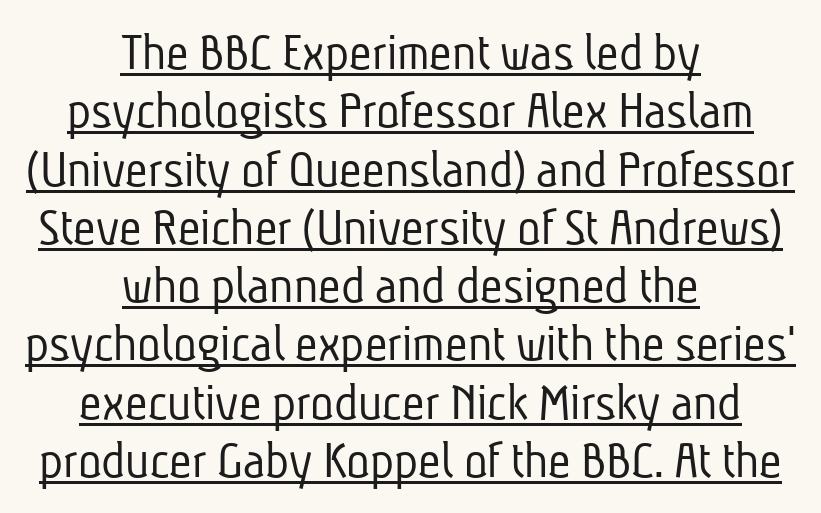
The image shows 55 px light, condensed sans-serif type; set centered, tight line spacing (1.06x), normal letter spacing, underlined; low stroke contrast and a medium x-height.
